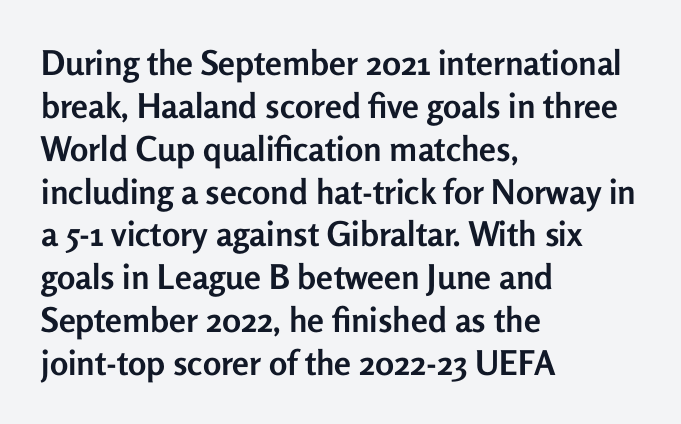
{"serif": "no", "italic": "no", "bold": "yes", "weight": "semibold", "width": "normal", "stroke_contrast": "low", "x_height": "medium", "monospaced": "no", "underline": "no", "align": "left", "line_spacing": "normal", "line_spacing_ratio": 1.26, "letter_spacing": "normal", "letter_spacing_em": 0.0, "glyph_px": 34}
